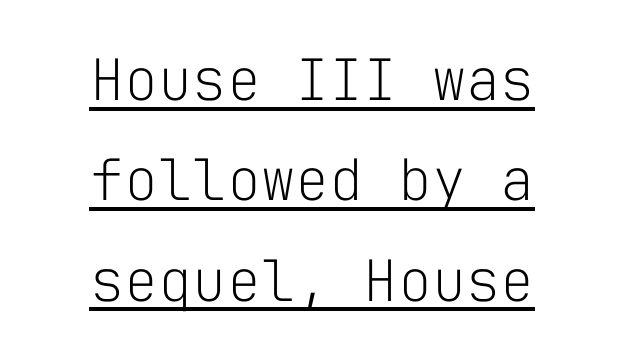
The image shows 57 px light sans-serif type, upright, monospaced; set centered, line spacing 1.76x, normal letter spacing, underlined; low stroke contrast and a medium x-height.
